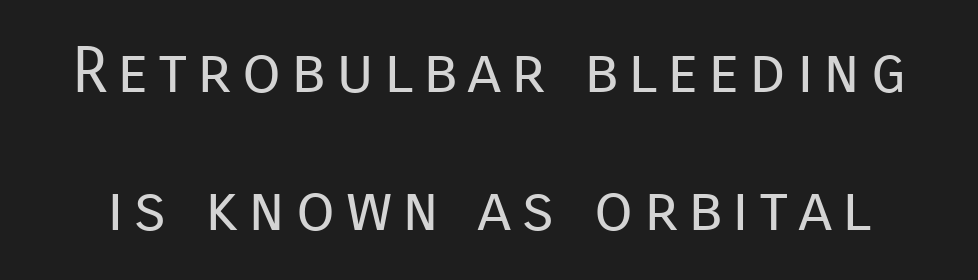
Q: Is the text bold? A: No.
Q: Is the text italic (slanted)? A: No, it is upright.
Q: Is the typeface a serif or a sans-serif typeface? A: Sans-serif.
Q: Is the text underlined? A: No.
Q: Is the spacing between lines tight, normal or loose? A: Loose.
Q: Width (condensed, normal, or wide)? A: Normal.
Q: Stroke contrast? A: Low.
Q: x-height? A: Medium.
Q: Monospaced? A: No.
